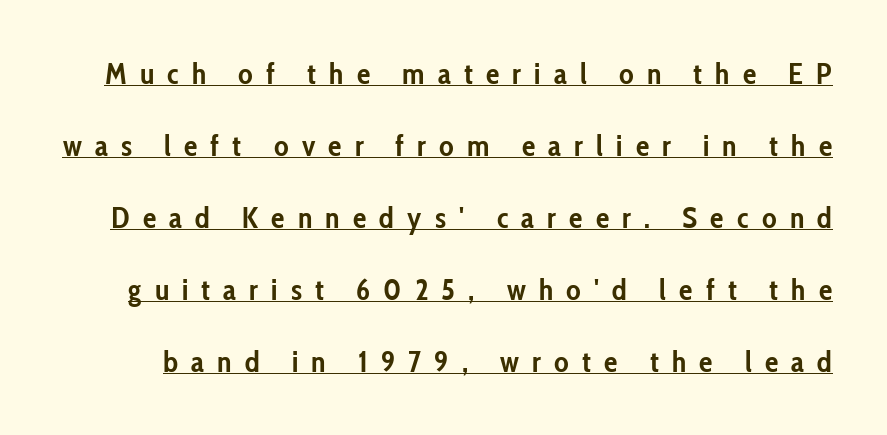
Compared with an ordinary text face, these strokes are far heavier — a full bold. Looks like regular typesetting: each glyph gets only the width it needs. Underlined type. Type style note: lacks serifs.
